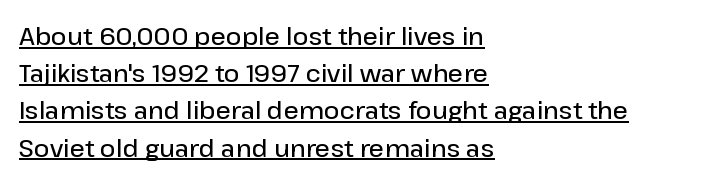
Evenly set lines give the paragraph a standard silhouette. Italic: no, the glyphs are upright roman. Caption: multi-line text, flush left, ragged right. The type is set solid horizontally, with unmodified tracking.
